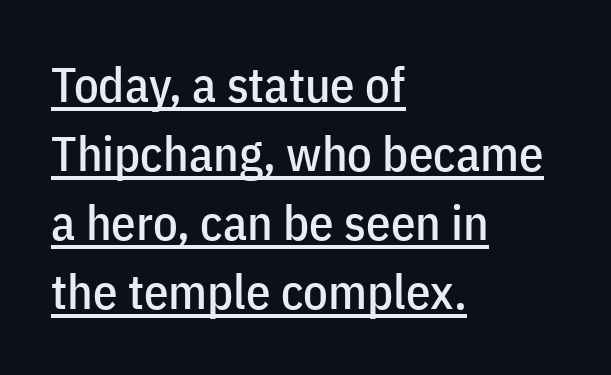
Q: Is the text italic (slanted)? A: No, it is upright.
Q: Is the typeface a serif or a sans-serif typeface? A: Sans-serif.
Q: Is the text underlined? A: Yes.
Q: How is the paragraph aligned? A: Left-aligned.
Q: Is the spacing between letters normal or unusually wide? A: Normal.
Q: Is the spacing between lines tight, normal or loose? A: Normal.
Q: Width (condensed, normal, or wide)? A: Condensed.
Q: Stroke contrast? A: Low.
Q: x-height? A: Medium.
Q: Monospaced? A: No.
